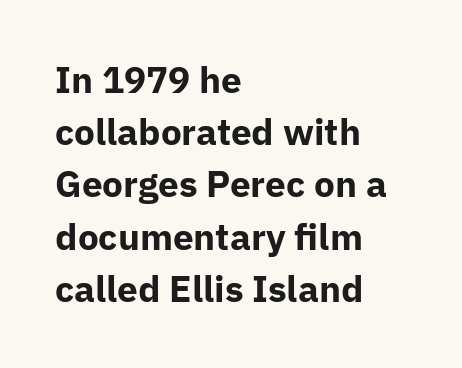
The font is running at its bold setting. The type is set solid horizontally, with unmodified tracking. It's the straight-up-and-down kind of type. Normally led — the rows are evenly, conventionally spaced. Type without underlining.
